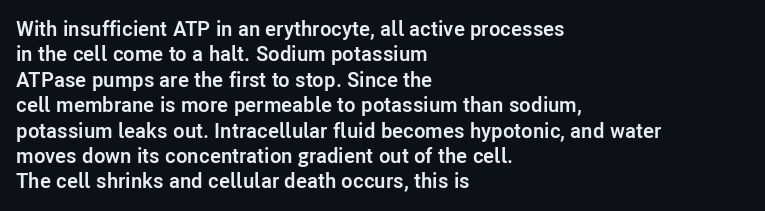
The image shows 21 px bold type, upright; set left-aligned, line spacing 1.21x, normal letter spacing, not underlined.
